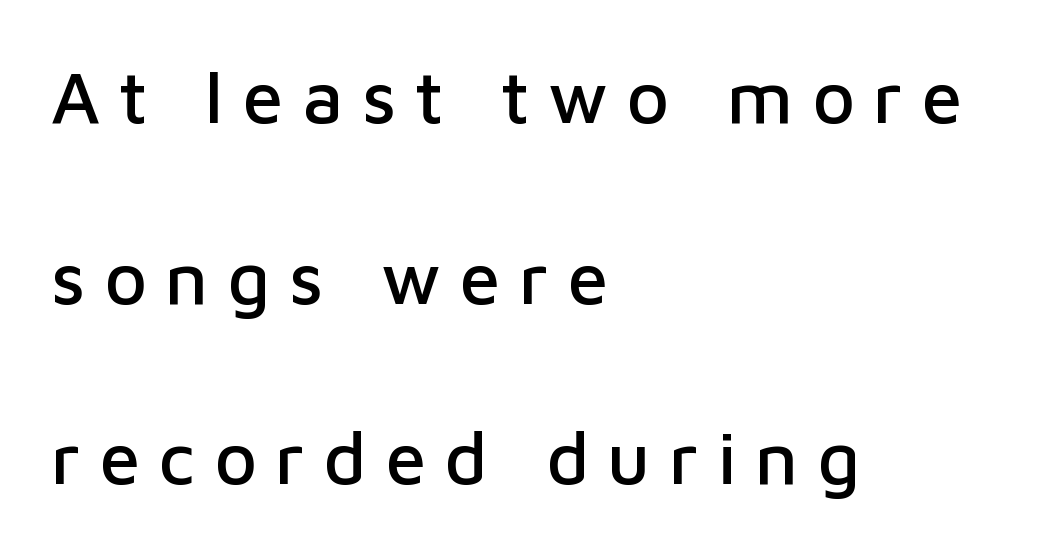
Q: Is the text italic (slanted)? A: No, it is upright.
Q: Is the typeface a serif or a sans-serif typeface? A: Sans-serif.
Q: Is the text underlined? A: No.
Q: How is the paragraph aligned? A: Left-aligned.
Q: Is the spacing between letters normal or unusually wide? A: Unusually wide.
Q: Is the spacing between lines tight, normal or loose? A: Loose.
Q: Width (condensed, normal, or wide)? A: Normal.
Q: Stroke contrast? A: Low.
Q: x-height? A: Medium.
Q: Monospaced? A: No.
